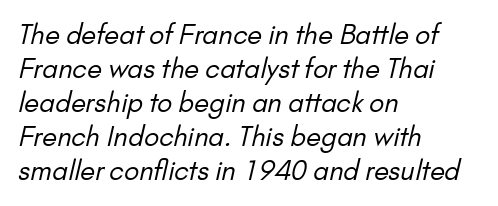
{"bold": "no", "underline": "no", "align": "left", "line_spacing": "normal", "line_spacing_ratio": 1.26, "letter_spacing": "normal", "letter_spacing_em": 0.0, "glyph_px": 27}
